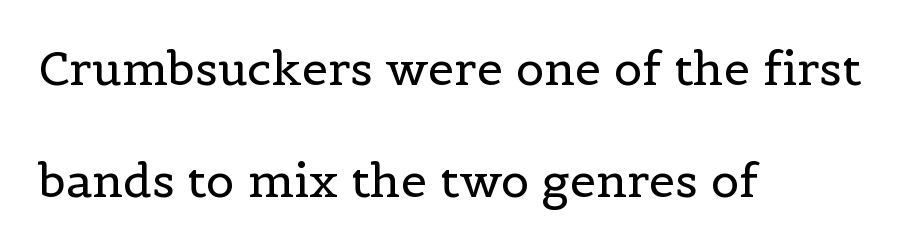
{"serif": "yes", "italic": "no", "bold": "no", "weight": "regular", "width": "normal", "x_height": "medium", "monospaced": "no", "underline": "no", "align": "left", "line_spacing": "loose", "line_spacing_ratio": 2.39, "letter_spacing": "normal", "letter_spacing_em": 0.0, "glyph_px": 47}
